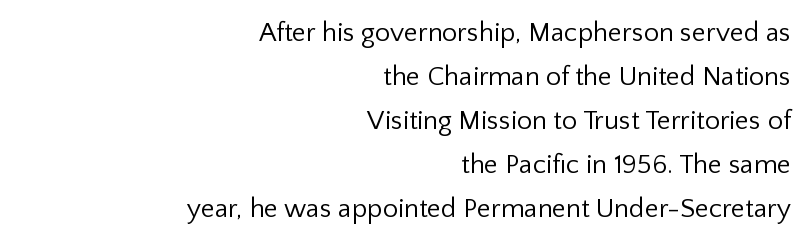
The image shows 27 px text type, upright; set right-aligned, normal line spacing (1.63x), normal letter spacing, not underlined.
